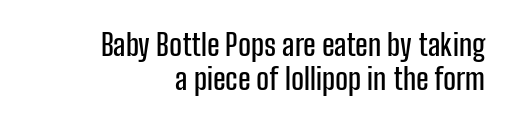
Vertical strokes here are truly vertical. Varying glyph widths throughout — classic text-font behaviour. Descender tails drop into unmarked territory. Is there much room between lines? No — they nearly touch.
